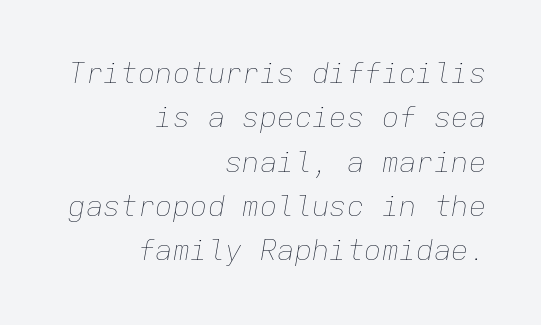
Q: Is the text bold? A: No.
Q: Is the text italic (slanted)? A: Yes, it leans right by about 9 degrees.
Q: Is the text underlined? A: No.
Q: How is the paragraph aligned? A: Right-aligned.
Q: Is the spacing between letters normal or unusually wide? A: Normal.
Q: Is the spacing between lines tight, normal or loose? A: Normal.
Q: Width (condensed, normal, or wide)? A: Normal.
Q: Stroke contrast? A: Low.
Q: x-height? A: Medium.
Q: Monospaced? A: Yes.
